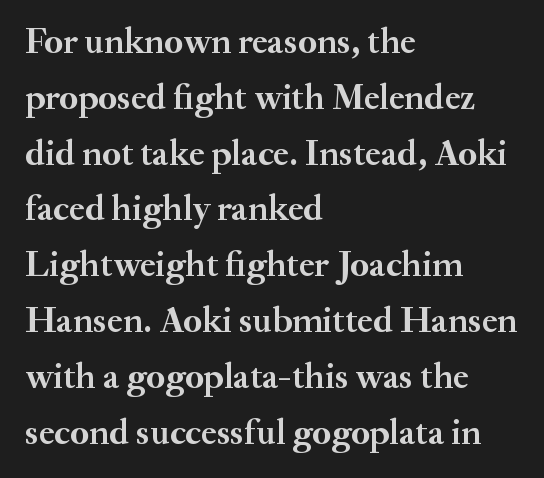
The image shows 36 px semibold serif type, upright; set left-aligned, normal line spacing (1.55x), normal letter spacing, not underlined; medium stroke contrast and a small x-height.
